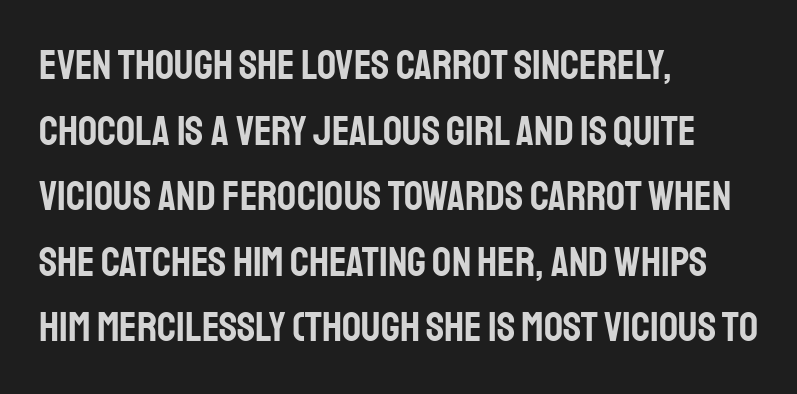
{"serif": "no", "italic": "no", "width": "condensed", "stroke_contrast": "low", "x_height": "large", "monospaced": "no", "underline": "no", "align": "left", "line_spacing": "normal", "line_spacing_ratio": 1.56, "letter_spacing": "normal", "letter_spacing_em": 0.0, "glyph_px": 42}
